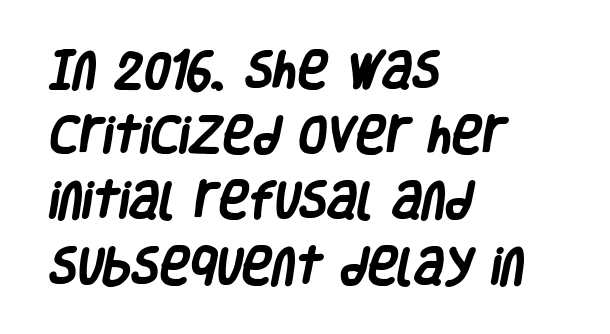
These lines stack with their left ends in a neat column. Check where the strokes stop: nothing finishes them off — pure sans. The typesetting leans heavy: a genuine bold. Observe the ordinary spacing: letters are neighbours, not strangers. Compared with typical paragraphs, the rows here are spaced about the same. Spacing verdict: proportional, widths tailored to each character.
